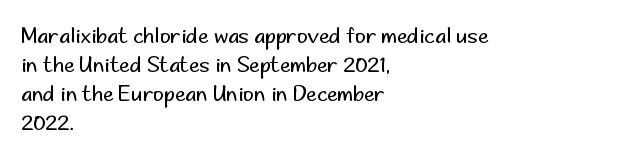
{"italic": "no", "bold": "no", "underline": "no", "align": "left", "line_spacing": "normal", "line_spacing_ratio": 1.38, "letter_spacing": "normal", "letter_spacing_em": 0.0, "glyph_px": 21}
